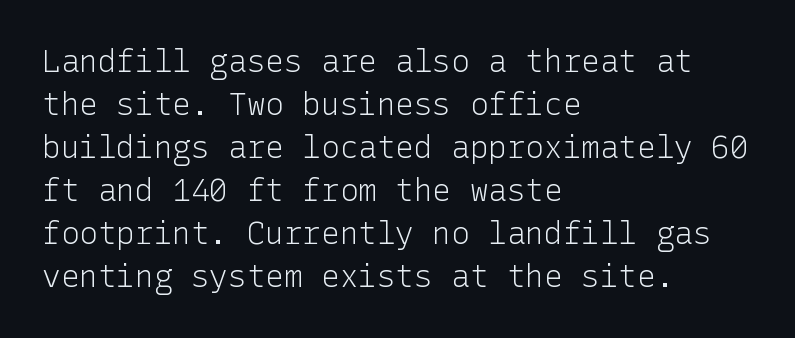
There is no visible air inserted between adjacent glyphs. The compositor pushed each line to the left boundary. Do the letters lean? They stand straight. Is the type heavy? It reads as light-to-regular instead.
